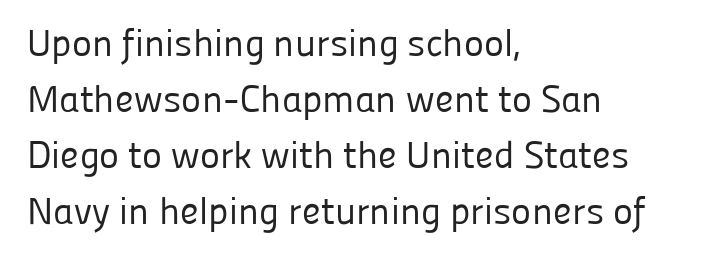
{"serif": "no", "italic": "no", "bold": "no", "weight": "regular", "width": "normal", "stroke_contrast": "low", "x_height": "medium", "monospaced": "no", "underline": "no", "align": "left", "line_spacing": "normal", "line_spacing_ratio": 1.47, "letter_spacing": "normal", "letter_spacing_em": 0.0, "glyph_px": 38}
